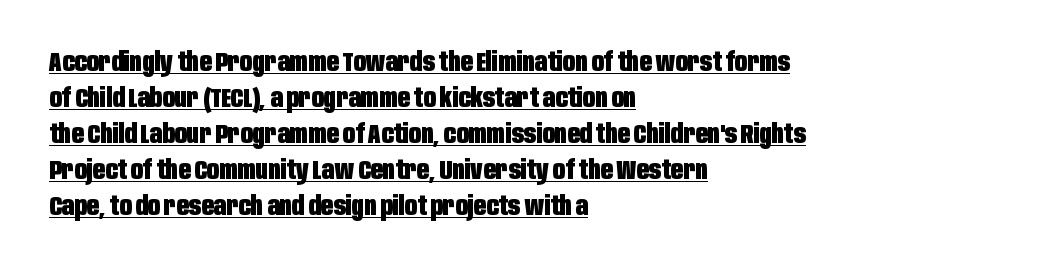
Q: Is the text bold? A: Yes.
Q: Is the text italic (slanted)? A: No, it is upright.
Q: Is the text underlined? A: Yes.
Q: How is the paragraph aligned? A: Left-aligned.
Q: Is the spacing between letters normal or unusually wide? A: Normal.
Q: Is the spacing between lines tight, normal or loose? A: Normal.
